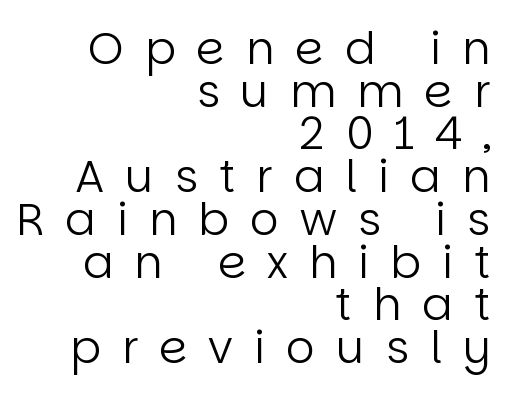
The image shows 45 px regular-weight sans-serif type, upright; set right-aligned, tight line spacing (0.95x), unusually wide letter spacing (+0.47 em), not underlined; low stroke contrast and a large x-height.
